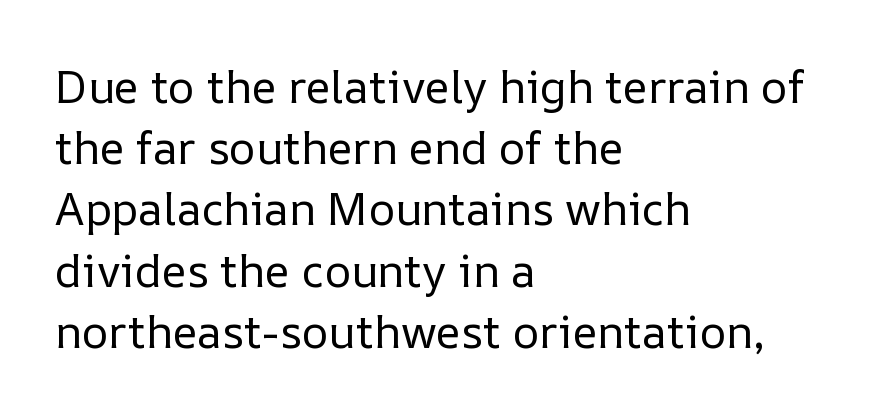
Ascenders rise straight up at ninety degrees. The letterforms sit shoulder to shoulder at normal distance. Is this a heavy cut? Hardly; it is regular or lighter. The compositor pushed each line to the left boundary. Is this a fixed-width face? No — the glyphs have proportional, varying widths.
